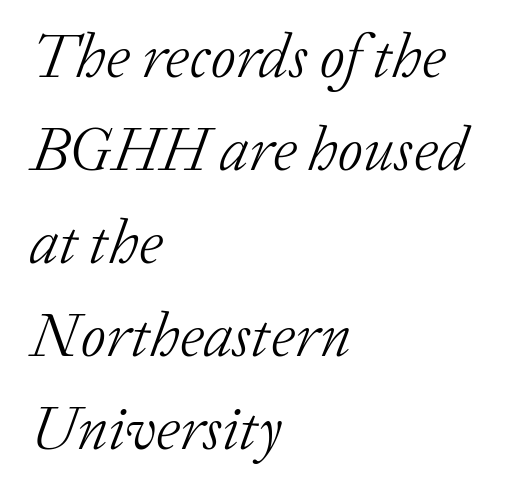
Students, note that the glyphs here touch the page at normal intervals. Compared with typical paragraphs, the rows here are spaced about the same. Slant detected: the letters are inclined. Does the type have serifs? Yes, each stem ends in a small foot.
